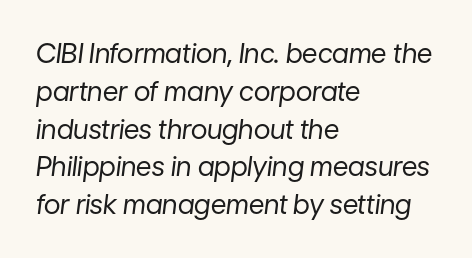
{"italic": "yes", "lean": "right", "slant_degrees": 7, "bold": "no", "underline": "no", "align": "left", "line_spacing": "normal", "line_spacing_ratio": 1.4, "letter_spacing": "normal", "letter_spacing_em": 0.0, "glyph_px": 27}
